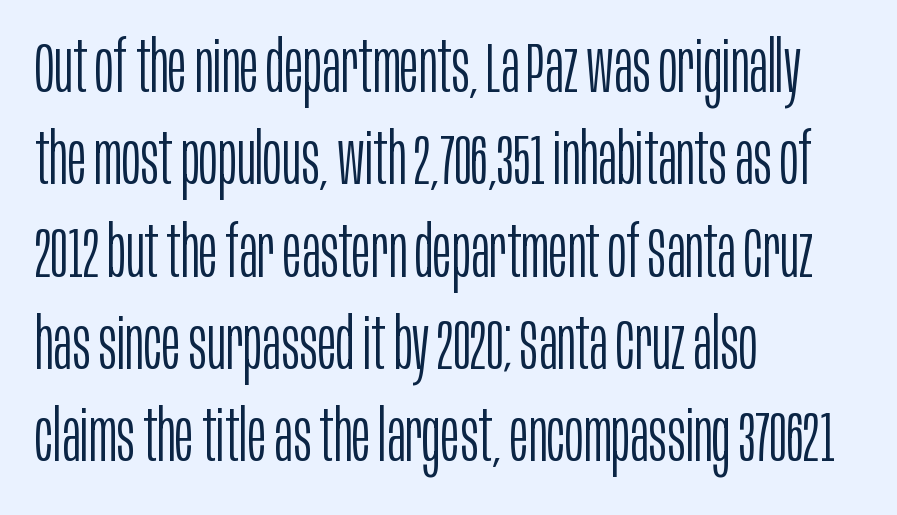
How are the letters spaced? Ordinarily, with no added tracking. Does the lettering tilt? It doesn't — this is upright. Rows of type keep a routine distance in the vertical direction. Varying glyph widths throughout — classic text-font behaviour. Clear beneath every line of the passage. The letters look calm and open, with moderate or lighter stems.
